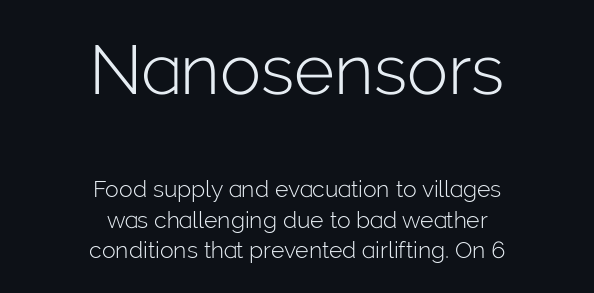
Q: Is the text bold? A: No.
Q: Is the text italic (slanted)? A: No, it is upright.
Q: Is the typeface a serif or a sans-serif typeface? A: Sans-serif.
Q: Is the text underlined? A: No.
Q: How is the paragraph aligned? A: Centered.
Q: Is the spacing between letters normal or unusually wide? A: Normal.
Q: Is the spacing between lines tight, normal or loose? A: Normal.
Q: Which block of text is set in a larger size, the first (top) or the second (bottom)? A: The first (top) one.
Q: Width (condensed, normal, or wide)? A: Normal.
Q: Stroke contrast? A: Low.
Q: x-height? A: Medium.
Q: Monospaced? A: No.
